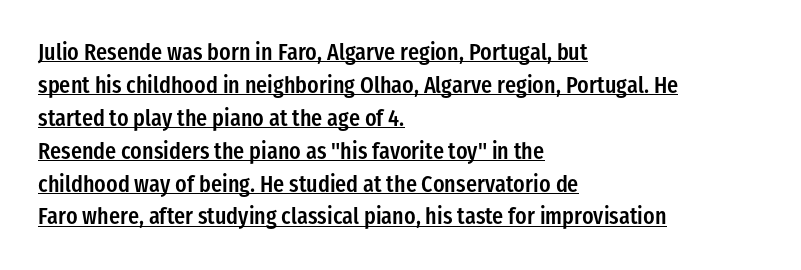
Upright lettering throughout. This sample uses plain, unmodified letter spacing. Leftover space on each line is placed entirely after the last word. Notice the strokes are somewhat thickened but not fully heavy: this is a semibold. What's the leading like? Ordinary, nothing unusual.
